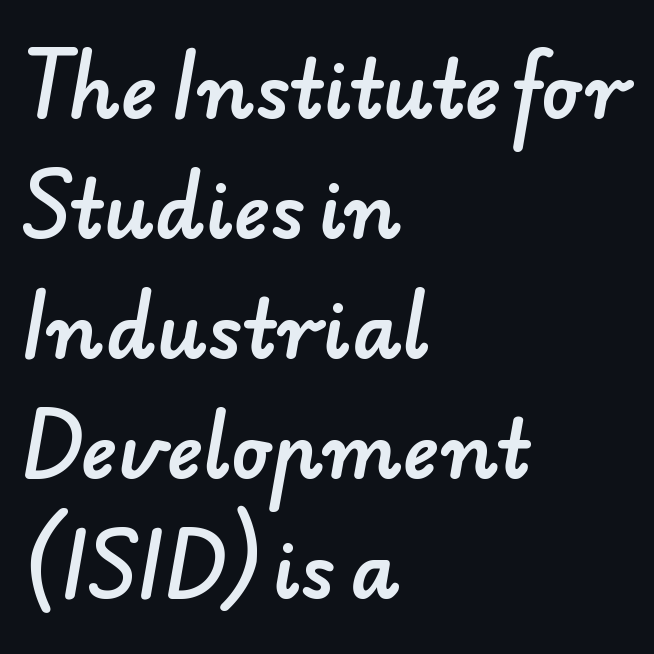
Default kerning and tracking; the words read as compact shapes. The passage shown is typed in a proportional face where columns would drift. Line starts are locked; line ends wander. Has an underline been added? It has not.
